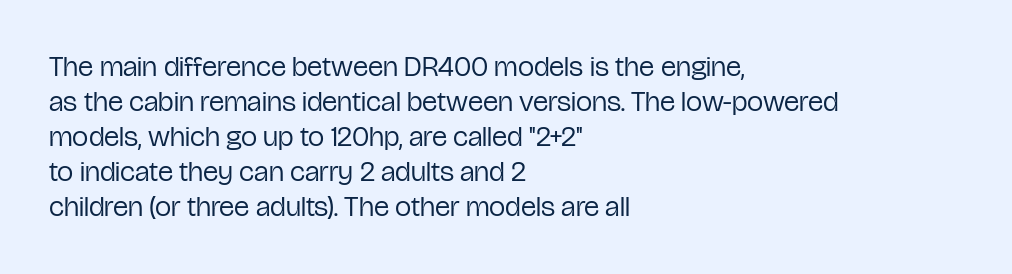
The image shows 29 px regular-weight, condensed sans-serif type, upright; set left-aligned, line spacing 1.21x, normal letter spacing, not underlined; low stroke contrast and a medium x-height.
